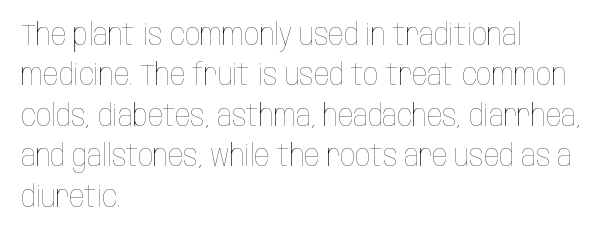
{"italic": "no", "bold": "no", "weight": "thin", "width": "condensed", "stroke_contrast": "low", "x_height": "large", "monospaced": "no", "underline": "no", "align": "left", "line_spacing": "normal", "line_spacing_ratio": 1.35, "letter_spacing": "normal", "letter_spacing_em": 0.0, "glyph_px": 30}
